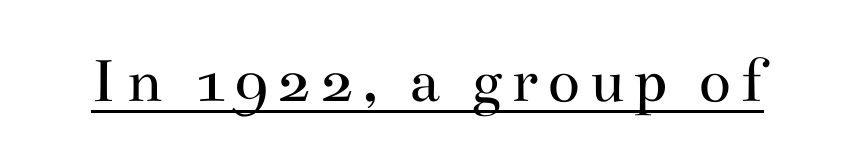
{"serif": "yes", "italic": "no", "bold": "no", "weight": "regular", "width": "wide", "stroke_contrast": "medium", "x_height": "small", "monospaced": "no", "underline": "yes", "glyph_px": 67}
